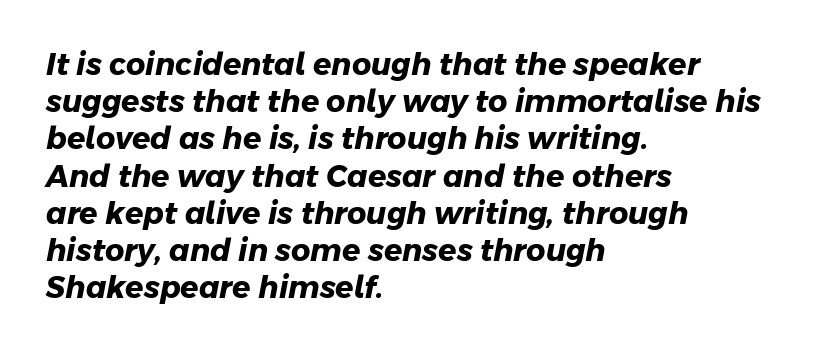
The image shows 30 px heavy sans-serif type; set left-aligned, line spacing 1.24x, normal letter spacing, not underlined; low stroke contrast and a medium x-height.
